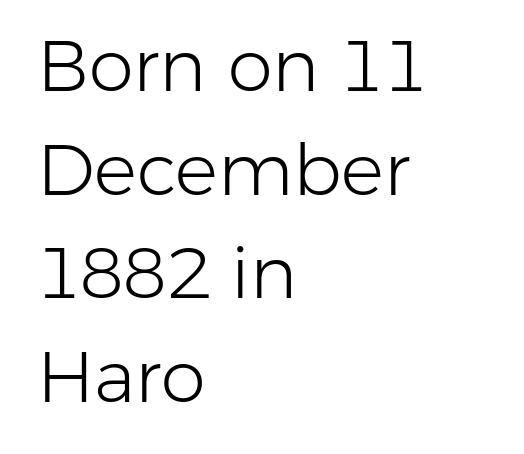
The image shows 72 px light sans-serif type, upright; set left-aligned, normal line spacing (1.44x), normal letter spacing, not underlined; low stroke contrast and a medium x-height.
